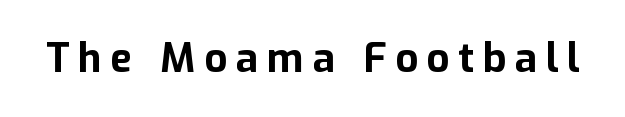
{"serif": "no", "italic": "no", "bold": "yes", "weight": "bold", "width": "normal", "stroke_contrast": "low", "x_height": "medium", "monospaced": "no", "underline": "no", "letter_spacing": "wide", "letter_spacing_em": 0.22, "glyph_px": 40}
